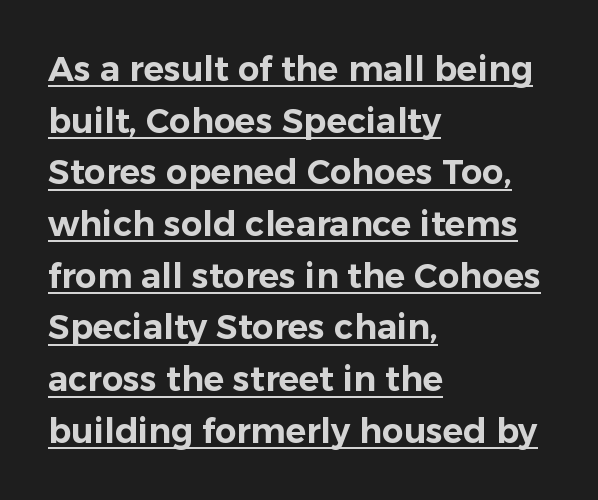
The image shows 34 px sans-serif type, upright; set left-aligned, normal line spacing (1.52x), normal letter spacing, underlined; low stroke contrast and a medium x-height.
